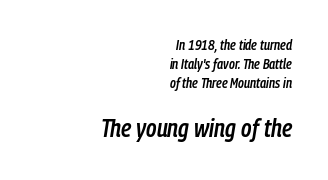
Q: Is the text bold? A: Semi-bold.
Q: Is the text italic (slanted)? A: Yes, it leans right by about 9 degrees.
Q: Is the text underlined? A: No.
Q: How is the paragraph aligned? A: Right-aligned.
Q: Is the spacing between letters normal or unusually wide? A: Normal.
Q: Is the spacing between lines tight, normal or loose? A: Normal.
Q: Which block of text is set in a larger size, the first (top) or the second (bottom)? A: The second (bottom) one.
